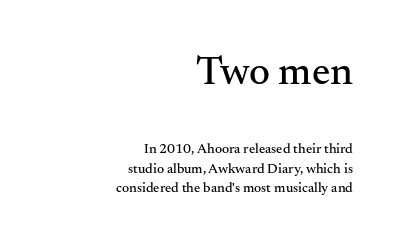
The image shows 41 px serif type, upright; set right-aligned, normal line spacing (1.38x), normal letter spacing, not underlined; the first (top) block is 2.93x larger; medium stroke contrast and a small x-height.
